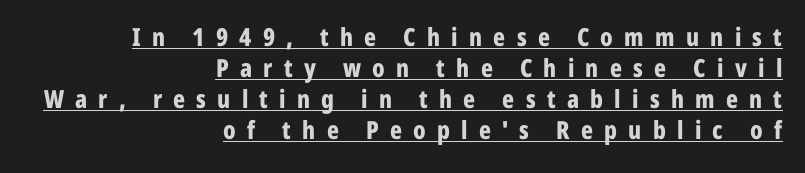
{"italic": "no", "bold": "yes", "underline": "yes", "align": "right", "line_spacing_ratio": 1.24, "letter_spacing": "wide", "letter_spacing_em": 0.45, "glyph_px": 25}
